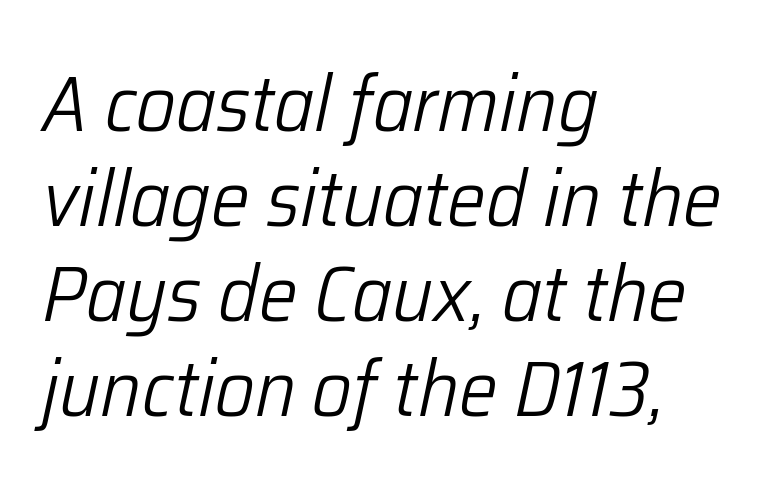
Q: Is the text bold? A: No.
Q: Is the text italic (slanted)? A: Yes, it leans right by about 12 degrees.
Q: Is the text underlined? A: No.
Q: How is the paragraph aligned? A: Left-aligned.
Q: Is the spacing between letters normal or unusually wide? A: Normal.
Q: Width (condensed, normal, or wide)? A: Normal.
Q: Stroke contrast? A: Low.
Q: x-height? A: Medium.
Q: Monospaced? A: No.
